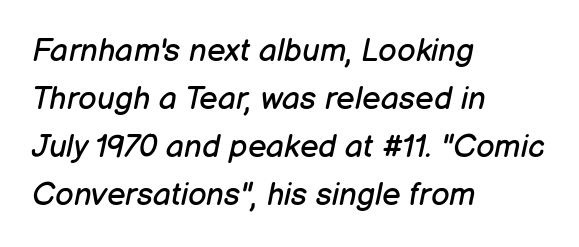
{"italic": "yes", "lean": "right", "slant_degrees": 12, "bold": "no", "weight": "regular", "width": "normal", "stroke_contrast": "low", "x_height": "medium", "monospaced": "no", "underline": "no", "align": "left", "line_spacing": "normal", "line_spacing_ratio": 1.5, "letter_spacing": "normal", "letter_spacing_em": 0.0, "glyph_px": 32}
